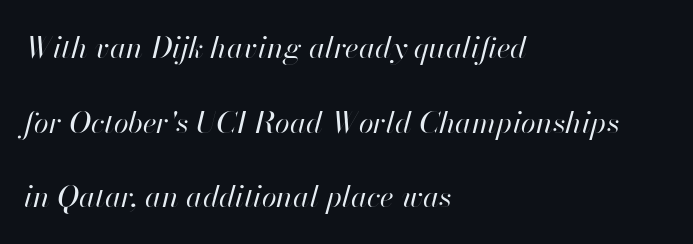
{"italic": "yes", "lean": "right", "slant_degrees": 13, "bold": "no", "weight": "regular", "width": "normal", "stroke_contrast": "high", "x_height": "small", "monospaced": "no", "underline": "no", "align": "left", "line_spacing": "loose", "line_spacing_ratio": 2.49, "letter_spacing": "normal", "letter_spacing_em": 0.0, "glyph_px": 30}
